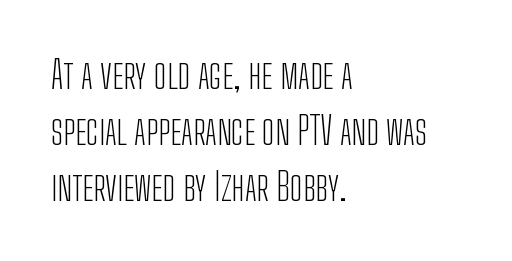
Horizontally, the lines are justified to the leading edge only. Varying glyph widths throughout — classic text-font behaviour. Regular leading. Grotesque or geometric, the face here clearly has no serifs. The gap between lines stays unmarked.
